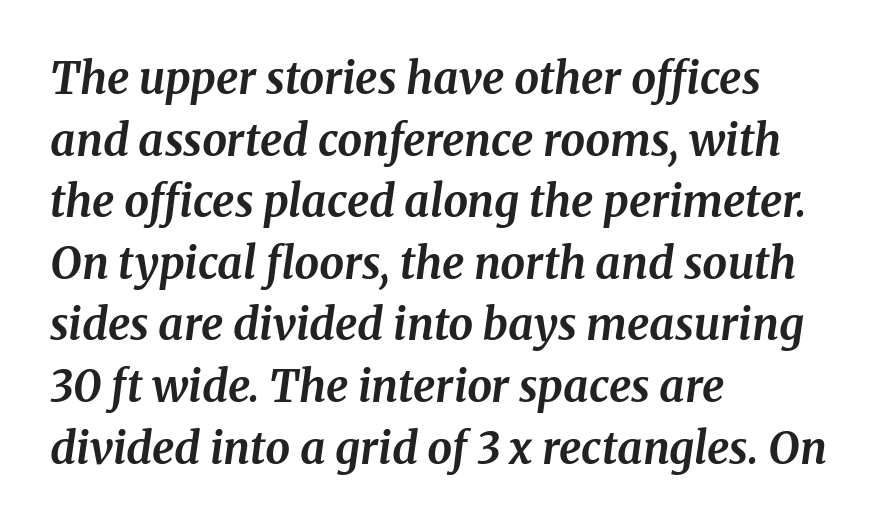
Q: Is the text bold? A: Yes.
Q: Is the text italic (slanted)? A: Yes, it leans right by about 8 degrees.
Q: Is the typeface a serif or a sans-serif typeface? A: Serif.
Q: Is the text underlined? A: No.
Q: How is the paragraph aligned? A: Left-aligned.
Q: Is the spacing between letters normal or unusually wide? A: Normal.
Q: Is the spacing between lines tight, normal or loose? A: Normal.
Q: Width (condensed, normal, or wide)? A: Normal.
Q: Stroke contrast? A: Medium.
Q: x-height? A: Medium.
Q: Monospaced? A: No.
